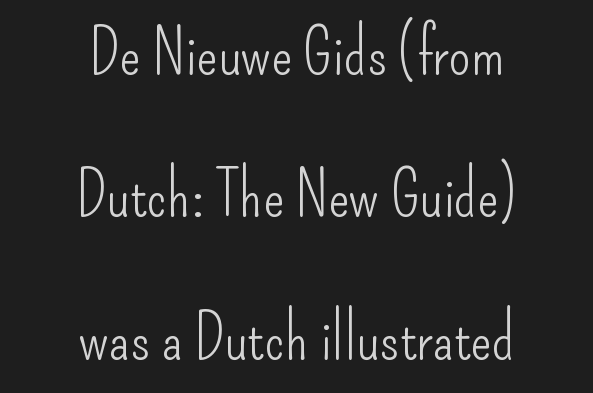
Is the type heavy? It reads as light-to-regular instead. The face used here is proportionally spaced, like ordinary book or web type. The setting favours the middle, as headings and verse often do. This rendering features lettering with no underline.
